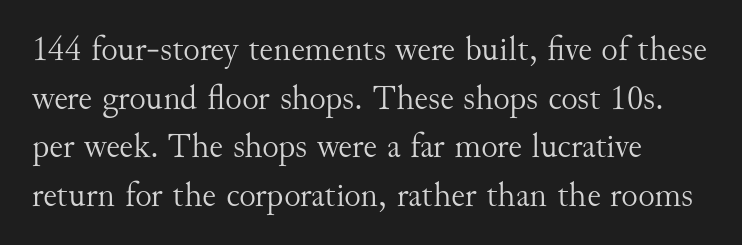
Q: Is the text bold? A: No.
Q: Is the text italic (slanted)? A: No, it is upright.
Q: Is the typeface a serif or a sans-serif typeface? A: Serif.
Q: Is the text underlined? A: No.
Q: How is the paragraph aligned? A: Left-aligned.
Q: Is the spacing between letters normal or unusually wide? A: Normal.
Q: Is the spacing between lines tight, normal or loose? A: Normal.
Q: Width (condensed, normal, or wide)? A: Normal.
Q: Stroke contrast? A: Medium.
Q: x-height? A: Small.
Q: Monospaced? A: No.
